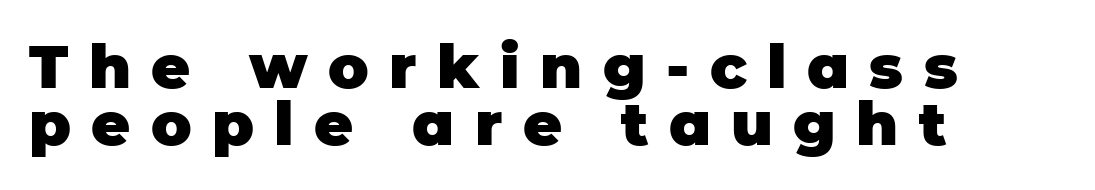
The image shows 60 px heavy sans-serif type, upright; set left-aligned, tight line spacing (0.95x), unusually wide letter spacing (+0.34 em), not underlined; low stroke contrast and a large x-height.
